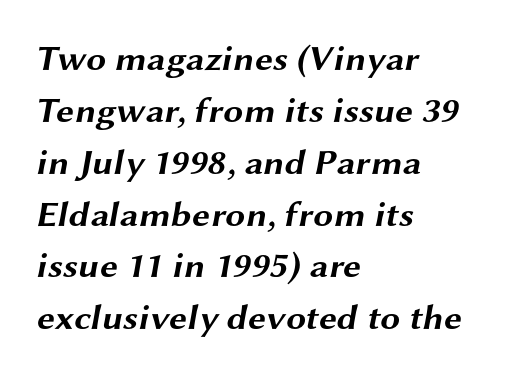
Q: Is the text bold? A: Yes.
Q: Is the typeface a serif or a sans-serif typeface? A: Sans-serif.
Q: Is the text underlined? A: No.
Q: How is the paragraph aligned? A: Left-aligned.
Q: Is the spacing between letters normal or unusually wide? A: Normal.
Q: Is the spacing between lines tight, normal or loose? A: Normal.
Q: Width (condensed, normal, or wide)? A: Wide.
Q: Stroke contrast? A: Medium.
Q: x-height? A: Medium.
Q: Monospaced? A: No.
